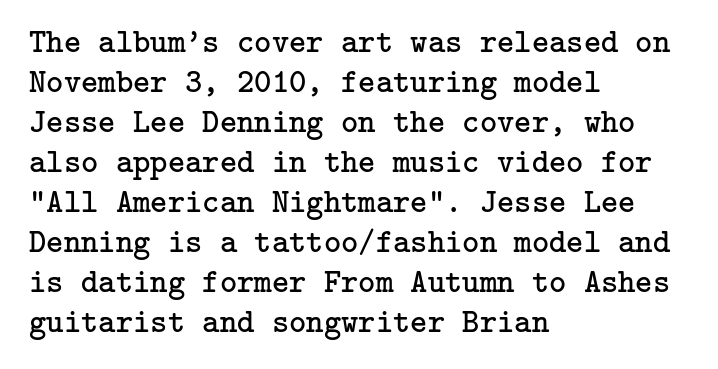
{"serif": "yes", "italic": "no", "bold": "no", "weight": "regular", "width": "normal", "stroke_contrast": "low", "x_height": "medium", "underline": "no", "align": "left", "line_spacing_ratio": 1.21, "letter_spacing": "normal", "letter_spacing_em": 0.0, "glyph_px": 33}
